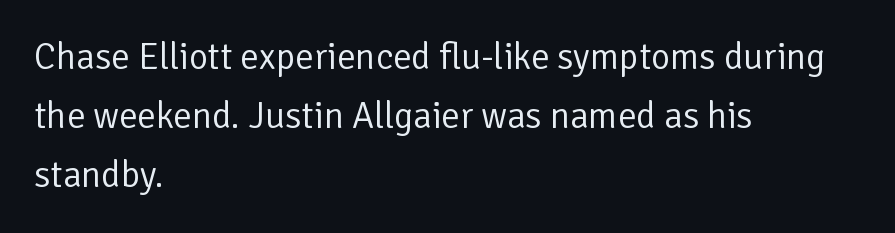
{"serif": "no", "italic": "no", "bold": "no", "weight": "regular", "width": "normal", "stroke_contrast": "low", "x_height": "medium", "monospaced": "no", "underline": "no", "align": "left", "line_spacing": "normal", "line_spacing_ratio": 1.6, "letter_spacing": "normal", "letter_spacing_em": 0.0, "glyph_px": 37}
